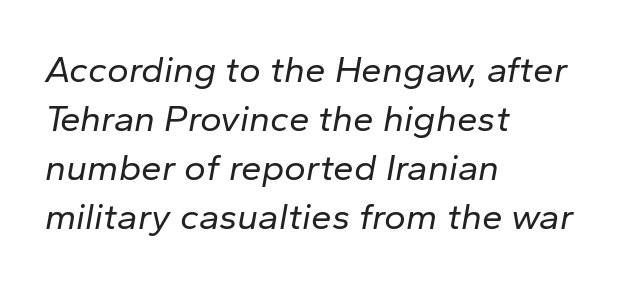
{"italic": "yes", "lean": "right", "slant_degrees": 10, "bold": "no", "weight": "regular", "width": "normal", "stroke_contrast": "low", "x_height": "medium", "monospaced": "no", "underline": "no", "align": "left", "line_spacing": "normal", "line_spacing_ratio": 1.32, "letter_spacing": "normal", "letter_spacing_em": 0.0, "glyph_px": 37}
